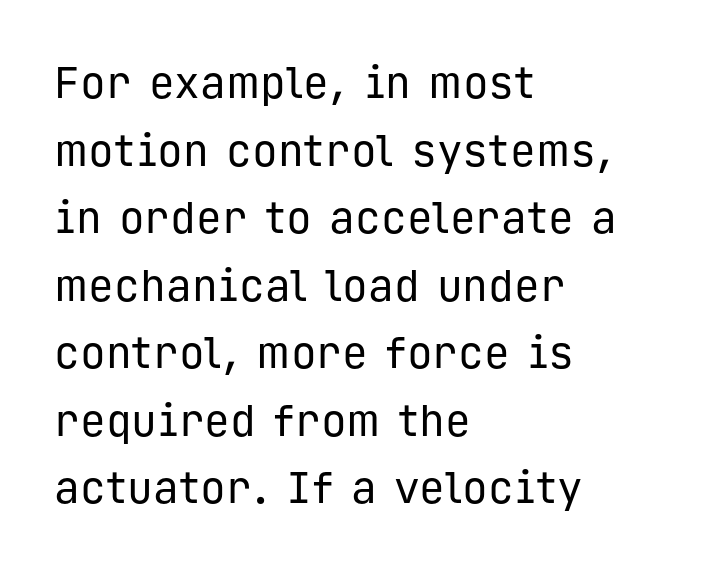
The image shows 43 px regular-weight sans-serif type, upright, monospaced; set left-aligned, normal line spacing (1.57x), normal letter spacing, not underlined; low stroke contrast and a medium x-height.
